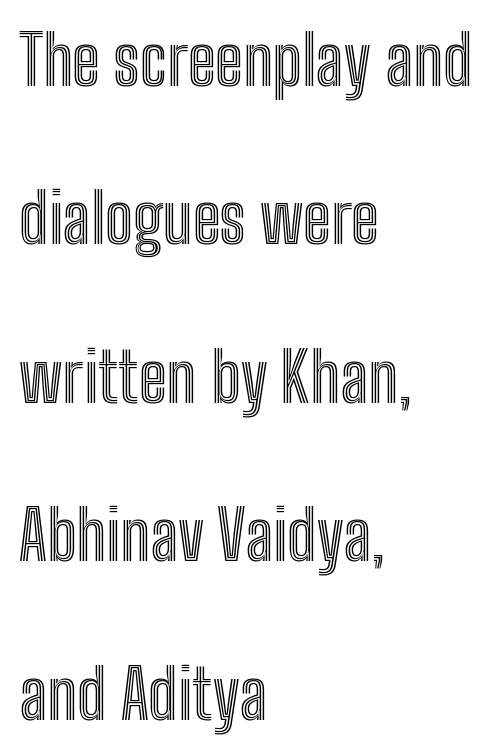
{"italic": "no", "width": "condensed", "x_height": "medium", "monospaced": "no", "underline": "no", "align": "left", "line_spacing": "loose", "line_spacing_ratio": 2.33, "letter_spacing": "normal", "letter_spacing_em": 0.0, "glyph_px": 68}
